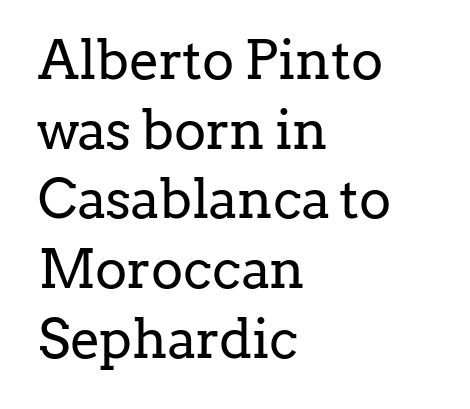
Q: Is the text bold? A: No.
Q: Is the text italic (slanted)? A: No, it is upright.
Q: Is the typeface a serif or a sans-serif typeface? A: Serif.
Q: Is the text underlined? A: No.
Q: How is the paragraph aligned? A: Left-aligned.
Q: Is the spacing between letters normal or unusually wide? A: Normal.
Q: Is the spacing between lines tight, normal or loose? A: Normal.
Q: Width (condensed, normal, or wide)? A: Normal.
Q: Stroke contrast? A: Low.
Q: x-height? A: Medium.
Q: Monospaced? A: No.
